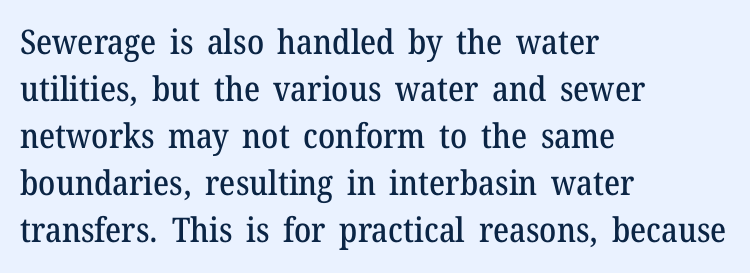
{"serif": "yes", "italic": "no", "width": "normal", "stroke_contrast": "medium", "x_height": "medium", "monospaced": "no", "underline": "no", "align": "left", "line_spacing": "normal", "line_spacing_ratio": 1.38, "letter_spacing": "normal", "letter_spacing_em": 0.0, "glyph_px": 34}
